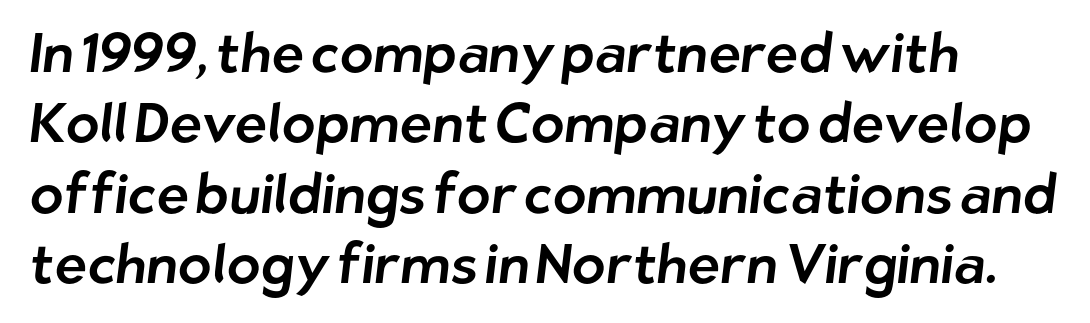
Nothing sits at the stroke ends, so this counts as sans-serif. The designer left line spacing at the default. Caption: multi-line text, flush left, ragged right. Rule under the text: the space is simply empty. What stands out about the letter spacing? Nothing — it is the standard amount.
